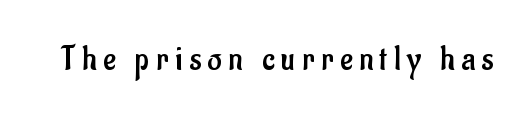
Lines of text with bare space underneath. The glyphs in this specimen are sans serif. Display-style spreading of the glyphs; the letterfit is very open. Do the characters align in a grid? No, the font is proportional. In terms of posture, this sample is upright.
